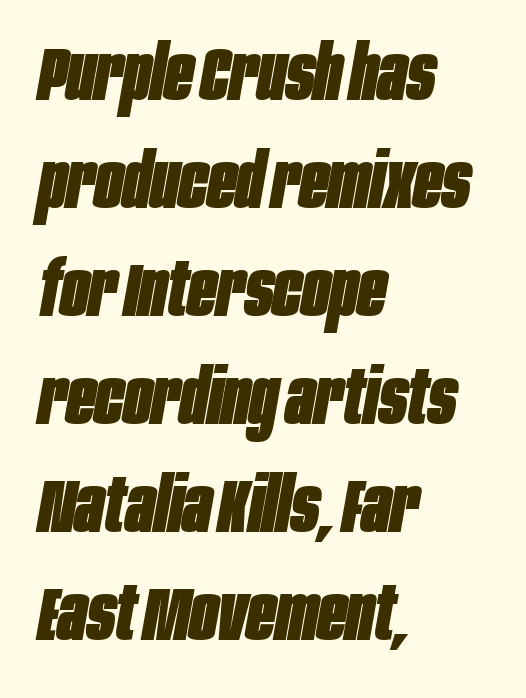
The image shows 76 px heavy, condensed type, italic (leaning right); set left-aligned, normal line spacing (1.42x), normal letter spacing, not underlined; low stroke contrast and a large x-height.
